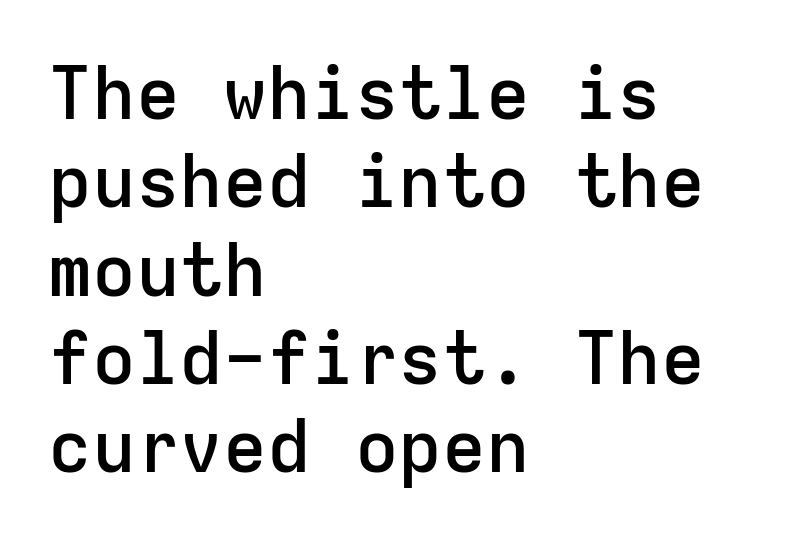
{"serif": "no", "italic": "no", "bold": "semi", "weight": "semibold", "width": "normal", "stroke_contrast": "low", "x_height": "medium", "monospaced": "yes", "underline": "no", "align": "left", "line_spacing_ratio": 1.21, "letter_spacing": "normal", "letter_spacing_em": 0.0, "glyph_px": 73}
